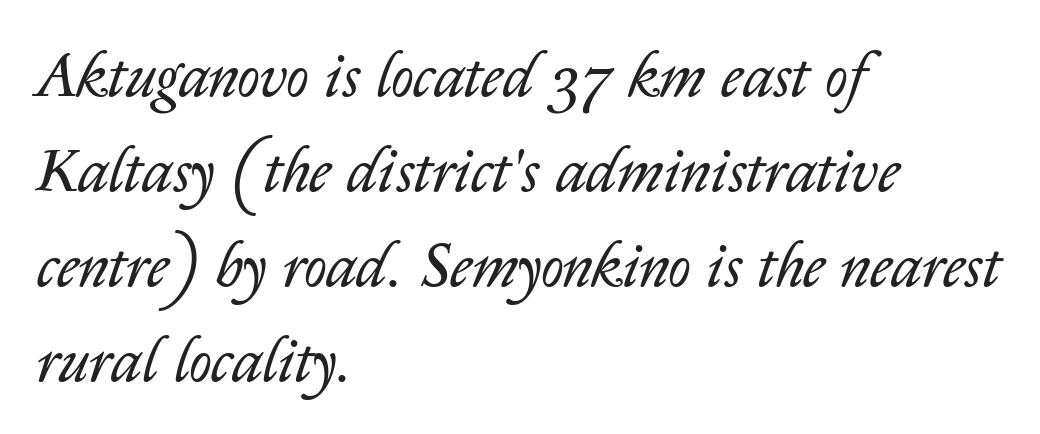
{"italic": "yes", "lean": "right", "slant_degrees": 14, "bold": "no", "weight": "regular", "width": "normal", "stroke_contrast": "low", "x_height": "medium", "monospaced": "no", "underline": "no", "align": "left", "line_spacing": "normal", "line_spacing_ratio": 1.53, "letter_spacing": "normal", "letter_spacing_em": 0.0, "glyph_px": 62}
